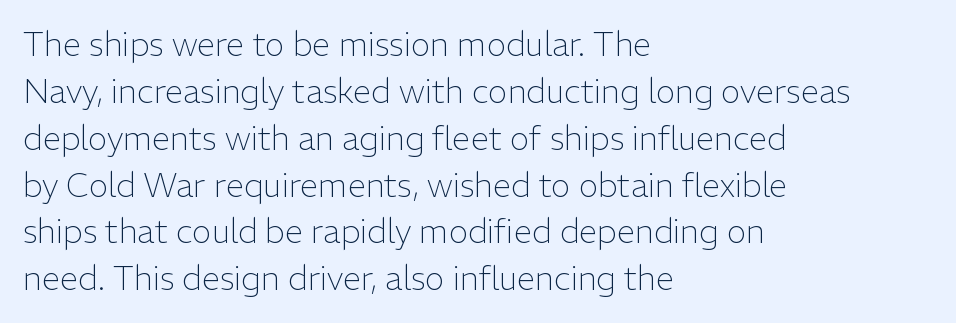
Q: Is the text bold? A: No.
Q: Is the text italic (slanted)? A: No, it is upright.
Q: Is the typeface a serif or a sans-serif typeface? A: Sans-serif.
Q: Is the text underlined? A: No.
Q: How is the paragraph aligned? A: Left-aligned.
Q: Is the spacing between letters normal or unusually wide? A: Normal.
Q: Is the spacing between lines tight, normal or loose? A: Normal.
Q: Width (condensed, normal, or wide)? A: Normal.
Q: Stroke contrast? A: Low.
Q: x-height? A: Medium.
Q: Monospaced? A: No.
